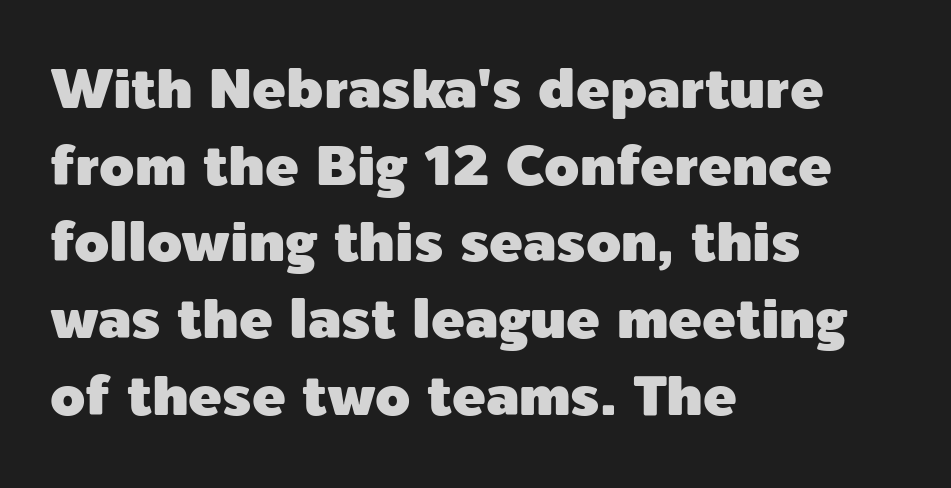
Q: Is the text italic (slanted)? A: No, it is upright.
Q: Is the typeface a serif or a sans-serif typeface? A: Sans-serif.
Q: Is the text underlined? A: No.
Q: How is the paragraph aligned? A: Left-aligned.
Q: Is the spacing between letters normal or unusually wide? A: Normal.
Q: Is the spacing between lines tight, normal or loose? A: Normal.
Q: Width (condensed, normal, or wide)? A: Normal.
Q: x-height? A: Medium.
Q: Monospaced? A: No.
